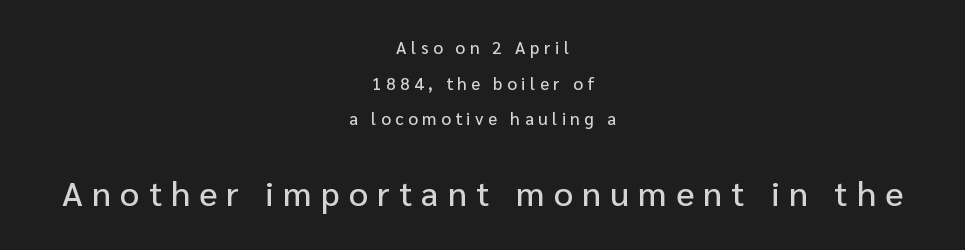
Here the glyphs are tracked loosely, breaking word shapes into spaced letters. Here the second block reads like a headline and the first like body copy. Leftover space on each line is divided equally before and after the words. Is there any slant? The stems are plumb. Has an underline been added? It has not. The font family rendered here belongs to the sans-serif group.
